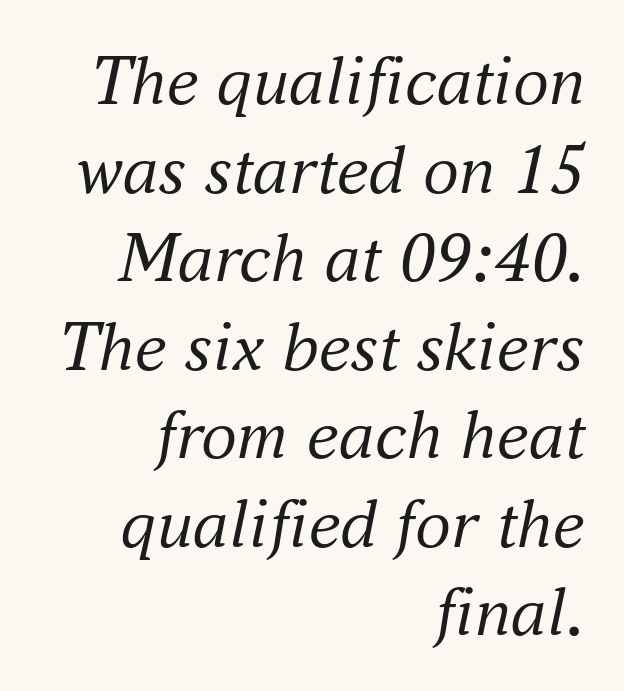
The image shows 72 px regular-weight serif type, italic (leaning right); set right-aligned, line spacing 1.23x, normal letter spacing, not underlined; medium stroke contrast and a small x-height.
